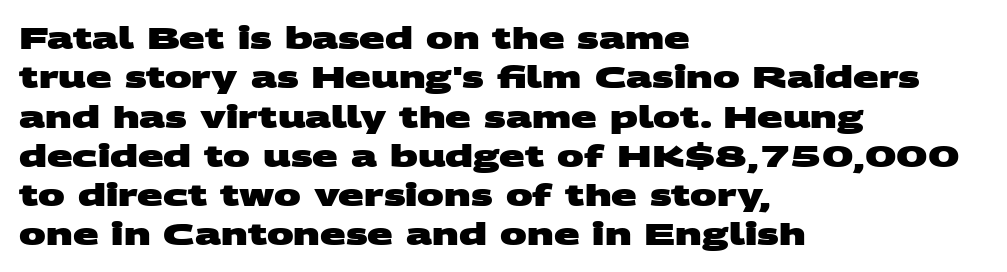
Q: Is the text bold? A: Yes.
Q: Is the typeface a serif or a sans-serif typeface? A: Sans-serif.
Q: Is the text underlined? A: No.
Q: How is the paragraph aligned? A: Left-aligned.
Q: Is the spacing between letters normal or unusually wide? A: Normal.
Q: Is the spacing between lines tight, normal or loose? A: Normal.
Q: Width (condensed, normal, or wide)? A: Wide.
Q: Stroke contrast? A: Medium.
Q: x-height? A: Large.
Q: Monospaced? A: No.
